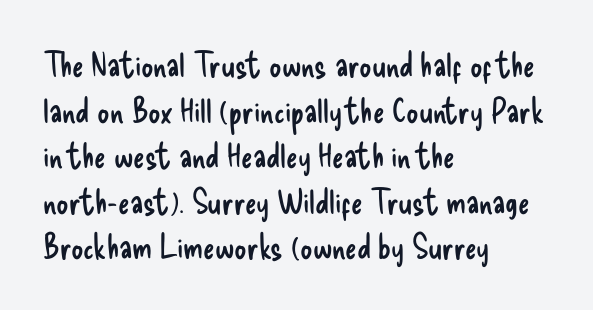
The image shows 34 px regular-weight, condensed sans-serif type, upright; set left-aligned, normal line spacing (1.34x), normal letter spacing, not underlined; low stroke contrast and a small x-height.
